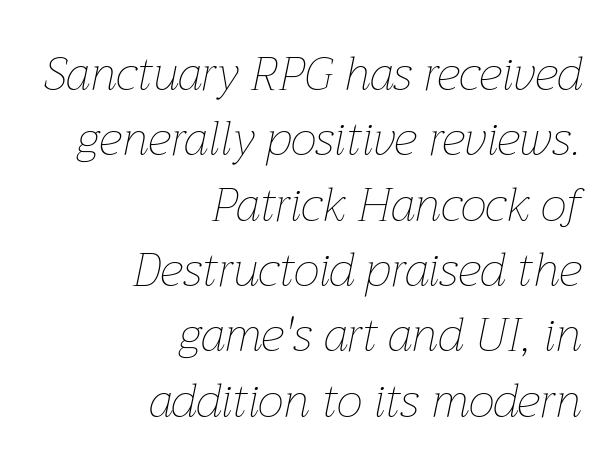
{"italic": "yes", "lean": "right", "slant_degrees": 12, "bold": "no", "weight": "thin", "width": "normal", "stroke_contrast": "low", "x_height": "medium", "monospaced": "no", "underline": "no", "align": "right", "line_spacing": "normal", "line_spacing_ratio": 1.39, "letter_spacing": "normal", "letter_spacing_em": 0.0, "glyph_px": 47}
